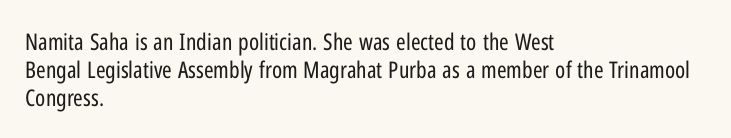
The image shows 23 px text type, upright; set left-aligned, line spacing 1.21x, normal letter spacing, not underlined.
